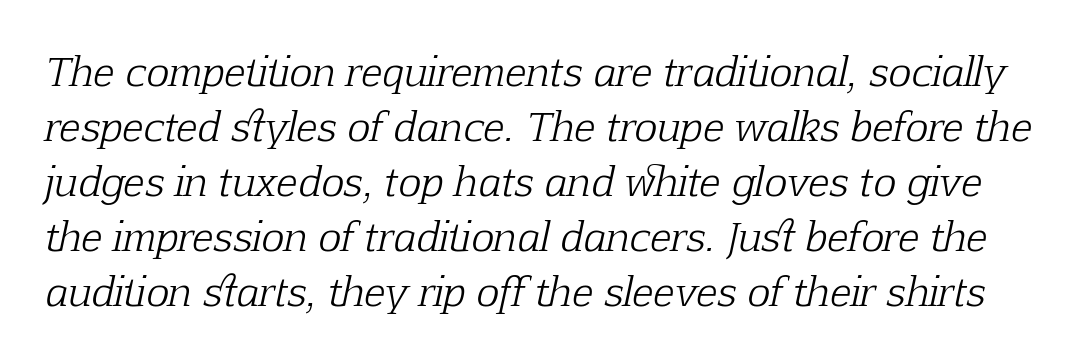
Q: Is the text bold? A: No.
Q: Is the text italic (slanted)? A: Yes, it leans right by about 12 degrees.
Q: Is the typeface a serif or a sans-serif typeface? A: Serif.
Q: Is the text underlined? A: No.
Q: Is the spacing between letters normal or unusually wide? A: Normal.
Q: Is the spacing between lines tight, normal or loose? A: Normal.
Q: Width (condensed, normal, or wide)? A: Normal.
Q: Stroke contrast? A: Low.
Q: x-height? A: Medium.
Q: Monospaced? A: No.
